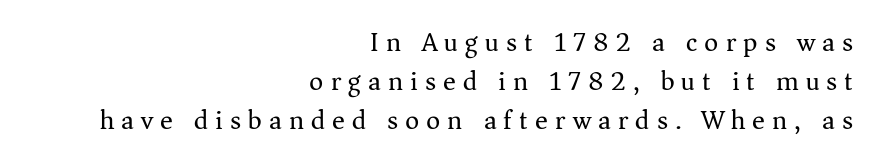
{"italic": "no", "bold": "no", "underline": "no", "align": "right", "line_spacing": "normal", "line_spacing_ratio": 1.45, "letter_spacing": "wide", "letter_spacing_em": 0.26, "glyph_px": 27}
